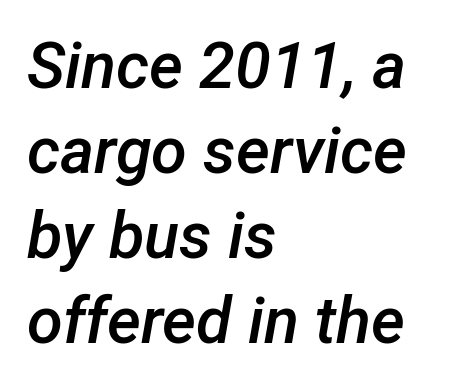
{"italic": "yes", "lean": "right", "slant_degrees": 12, "bold": "semi", "weight": "semibold", "width": "normal", "stroke_contrast": "low", "x_height": "medium", "monospaced": "no", "underline": "no", "align": "left", "line_spacing": "normal", "line_spacing_ratio": 1.31, "letter_spacing": "normal", "letter_spacing_em": 0.0, "glyph_px": 65}
